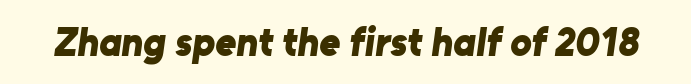
The image shows 40 px bold sans-serif type; set normal letter spacing, not underlined; low stroke contrast and a medium x-height.
